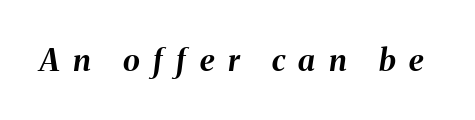
The typesetting leans heavy: a genuine bold. Inter-character spacing is expanded well beyond the font's built-in metrics. The passage shown is not underscored anywhere. The rendering applies a slant to the glyphs. Think of a printed novel: that variable character pitch is what you see here.
